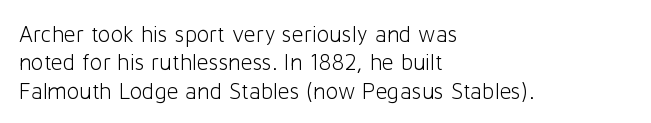
Q: Is the text bold? A: No.
Q: Is the text italic (slanted)? A: No, it is upright.
Q: Is the text underlined? A: No.
Q: How is the paragraph aligned? A: Left-aligned.
Q: Is the spacing between letters normal or unusually wide? A: Normal.
